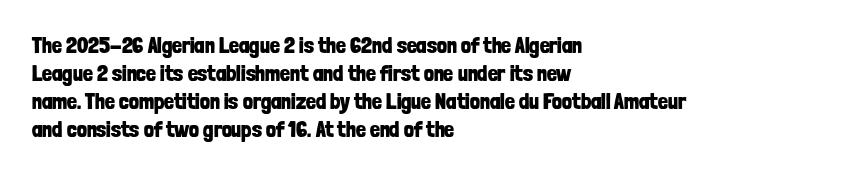
Q: Is the text bold? A: Yes.
Q: Is the text italic (slanted)? A: No, it is upright.
Q: Is the text underlined? A: No.
Q: How is the paragraph aligned? A: Left-aligned.
Q: Is the spacing between letters normal or unusually wide? A: Normal.
Q: Is the spacing between lines tight, normal or loose? A: Normal.
